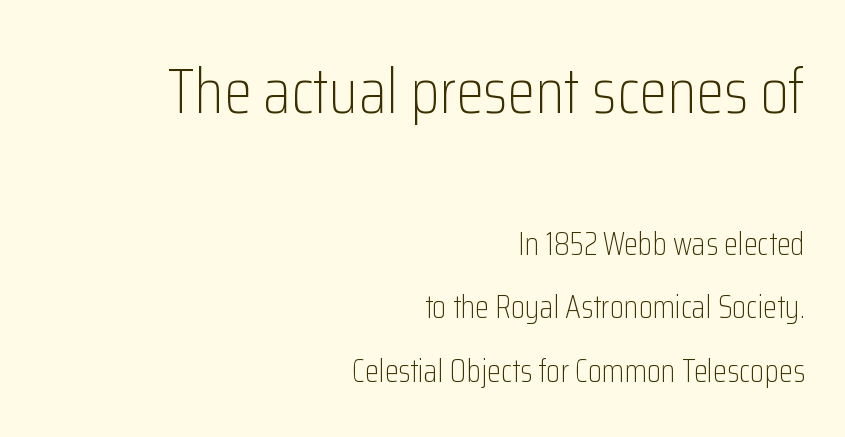
Spacing verdict: proportional, widths tailored to each character. The emphasis by scale lands on block number one, above. The horizontal fit of the characters is conventional and even. The letterforms sit at book weight or below.
